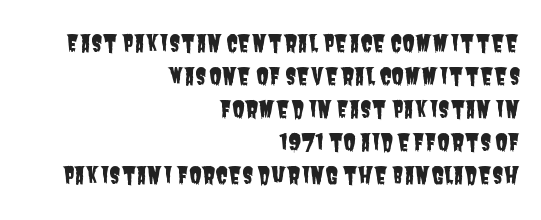
Q: Is the text underlined? A: No.
Q: How is the paragraph aligned? A: Right-aligned.
Q: Is the spacing between letters normal or unusually wide? A: Normal.
Q: Is the spacing between lines tight, normal or loose? A: Normal.
